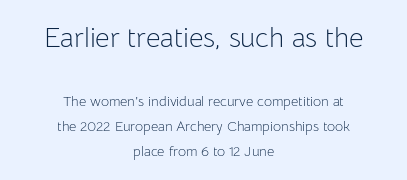
The image shows 28 px light sans-serif type, upright; set centered, line spacing 1.79x, normal letter spacing, not underlined; the first (top) block is 2.0x larger; low stroke contrast and a medium x-height.
